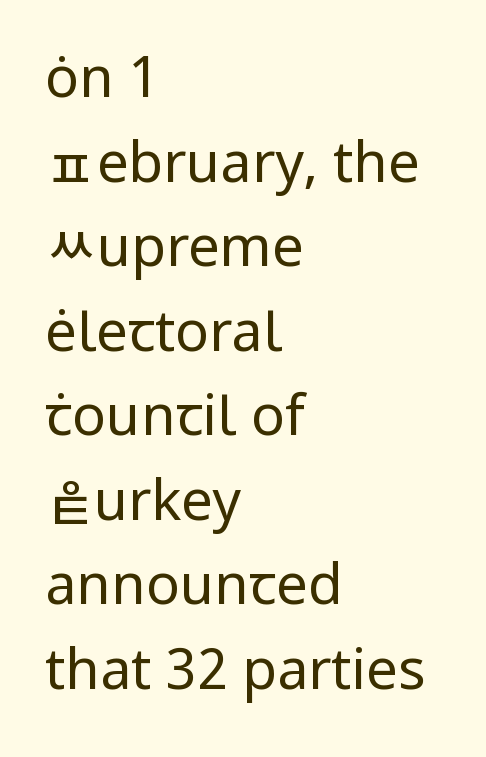
The image shows 56 px regular-weight sans-serif type, upright; set left-aligned, normal line spacing (1.51x), normal letter spacing, not underlined; low stroke contrast and a medium x-height.
